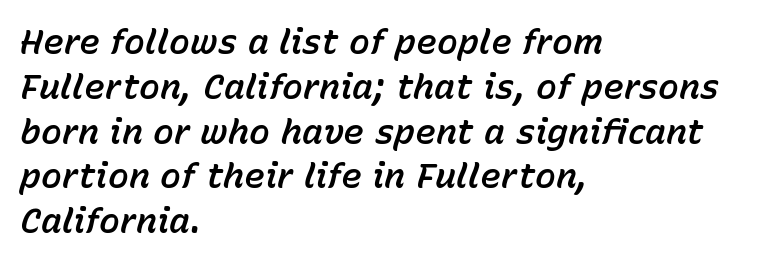
Q: Is the text italic (slanted)? A: Yes, it leans right by about 15 degrees.
Q: Is the text underlined? A: No.
Q: How is the paragraph aligned? A: Left-aligned.
Q: Is the spacing between letters normal or unusually wide? A: Normal.
Q: Is the spacing between lines tight, normal or loose? A: Normal.
Q: Width (condensed, normal, or wide)? A: Normal.
Q: Stroke contrast? A: Low.
Q: x-height? A: Medium.
Q: Monospaced? A: No.
